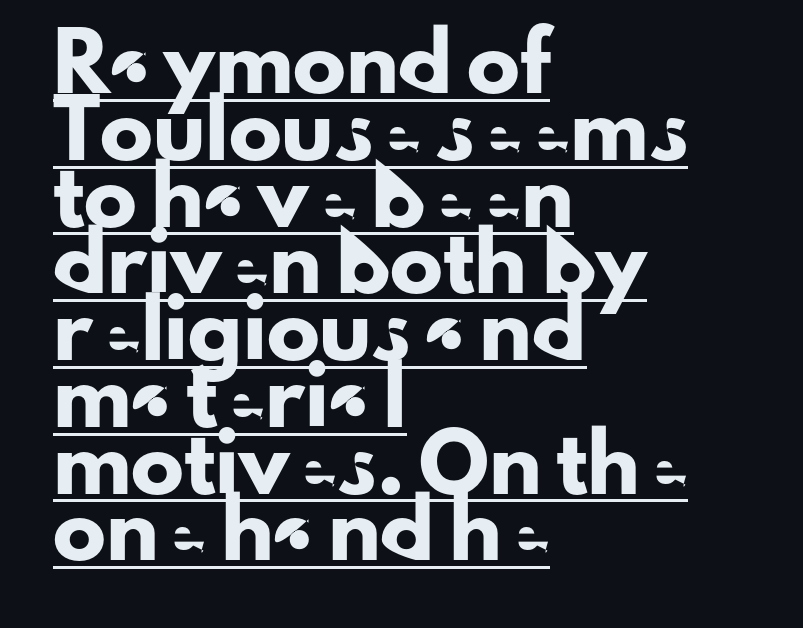
These lines are rendered in a variable-pitch font. These lines are composed in type without serifs. Nothing unusual about the tracking: characters are spaced as the font intends. Unlike italic type, these characters show no tilt at all. This sample carries an underscore along the baseline area.
